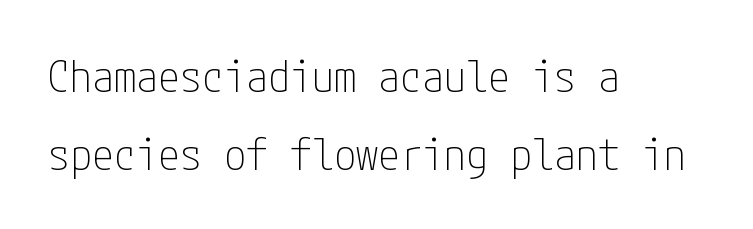
Q: Is the text bold? A: No.
Q: Is the text italic (slanted)? A: No, it is upright.
Q: Is the typeface a serif or a sans-serif typeface? A: Sans-serif.
Q: Is the text underlined? A: No.
Q: How is the paragraph aligned? A: Left-aligned.
Q: Is the spacing between letters normal or unusually wide? A: Normal.
Q: Width (condensed, normal, or wide)? A: Condensed.
Q: Stroke contrast? A: Low.
Q: x-height? A: Medium.
